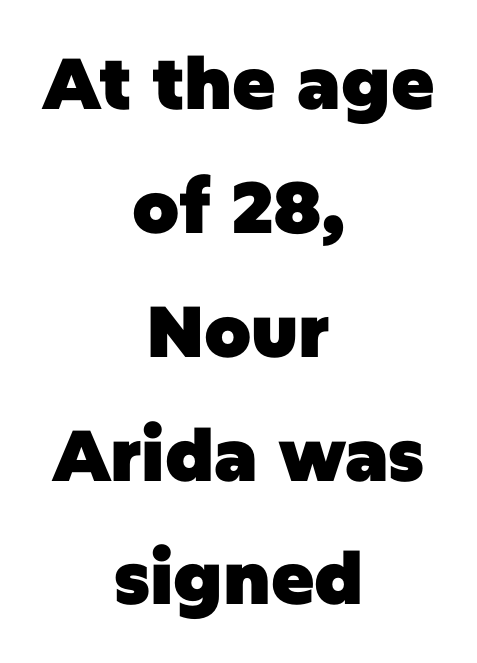
The image shows 72 px heavy sans-serif type, upright; set centered, line spacing 1.72x, normal letter spacing, not underlined; low stroke contrast and a large x-height.
